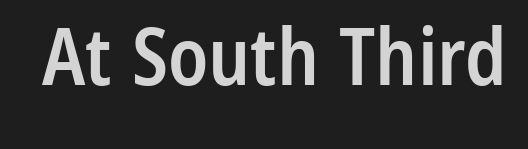
Q: Is the text bold? A: Semi-bold.
Q: Is the text italic (slanted)? A: No, it is upright.
Q: Is the typeface a serif or a sans-serif typeface? A: Sans-serif.
Q: Is the text underlined? A: No.
Q: Is the spacing between letters normal or unusually wide? A: Normal.
Q: Width (condensed, normal, or wide)? A: Condensed.
Q: Stroke contrast? A: Low.
Q: x-height? A: Medium.
Q: Monospaced? A: No.
